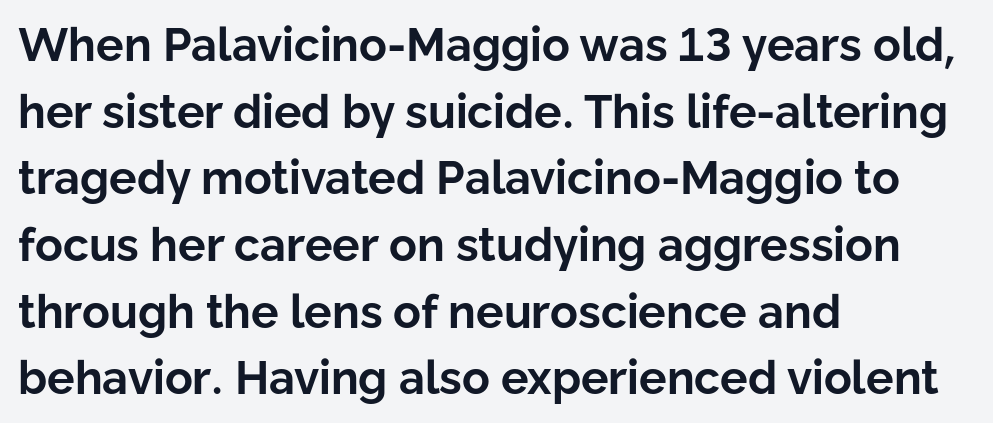
{"serif": "no", "italic": "no", "bold": "yes", "weight": "bold", "width": "normal", "stroke_contrast": "low", "x_height": "medium", "monospaced": "no", "underline": "no", "align": "left", "line_spacing": "normal", "line_spacing_ratio": 1.45, "letter_spacing": "normal", "letter_spacing_em": 0.0, "glyph_px": 46}
